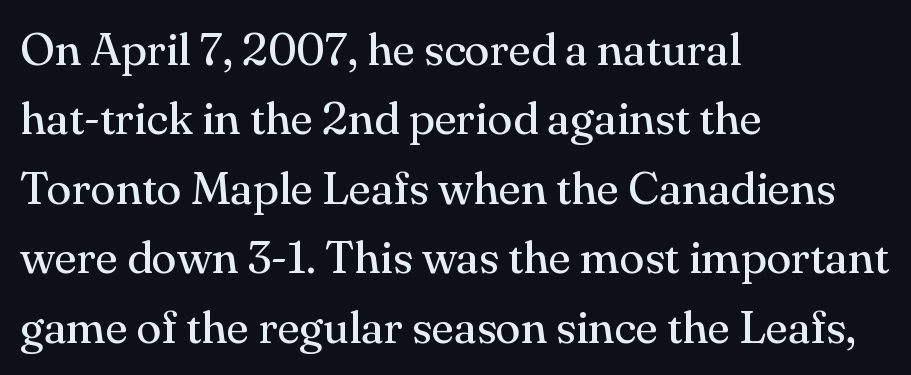
The image shows 46 px regular-weight serif type, upright; set left-aligned, normal line spacing (1.51x), normal letter spacing, not underlined; medium stroke contrast and a small x-height.
